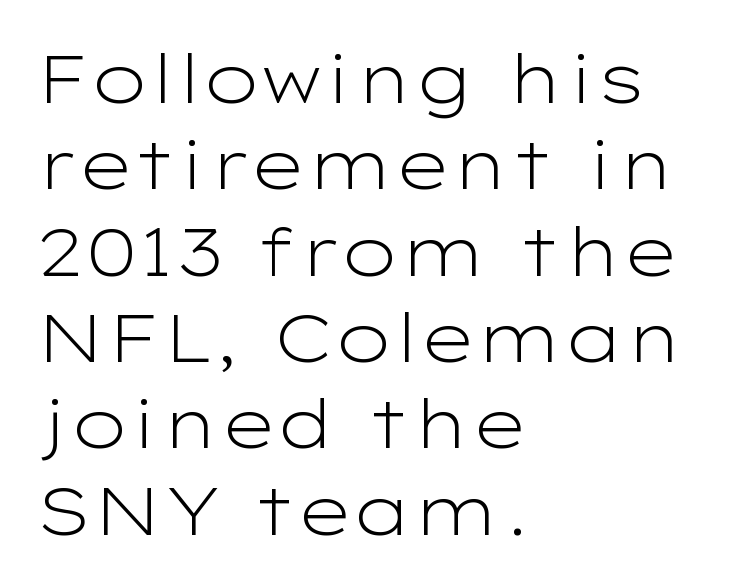
Q: Is the text bold? A: No.
Q: Is the text italic (slanted)? A: No, it is upright.
Q: Is the typeface a serif or a sans-serif typeface? A: Sans-serif.
Q: Is the text underlined? A: No.
Q: How is the paragraph aligned? A: Left-aligned.
Q: Is the spacing between letters normal or unusually wide? A: Normal.
Q: Is the spacing between lines tight, normal or loose? A: Normal.
Q: Width (condensed, normal, or wide)? A: Wide.
Q: Stroke contrast? A: Low.
Q: x-height? A: Medium.
Q: Monospaced? A: No.
